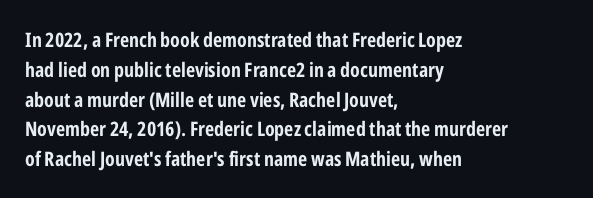
Q: Is the text italic (slanted)? A: No, it is upright.
Q: Is the text underlined? A: No.
Q: How is the paragraph aligned? A: Left-aligned.
Q: Is the spacing between letters normal or unusually wide? A: Normal.
Q: Is the spacing between lines tight, normal or loose? A: Normal.
